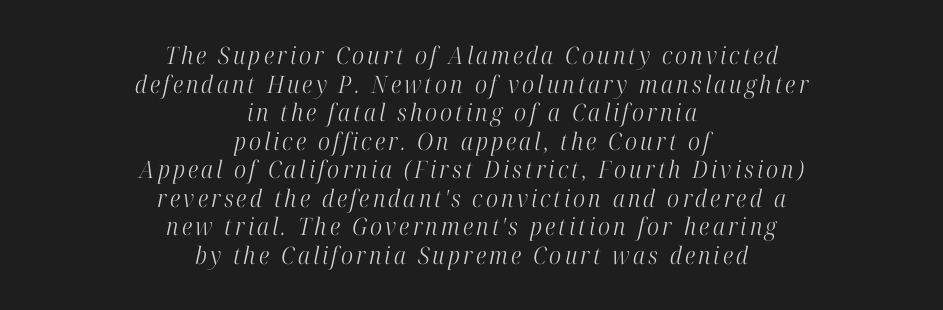
The image shows 24 px text type, italic (leaning right); set centered, line spacing 1.19x, not underlined.
